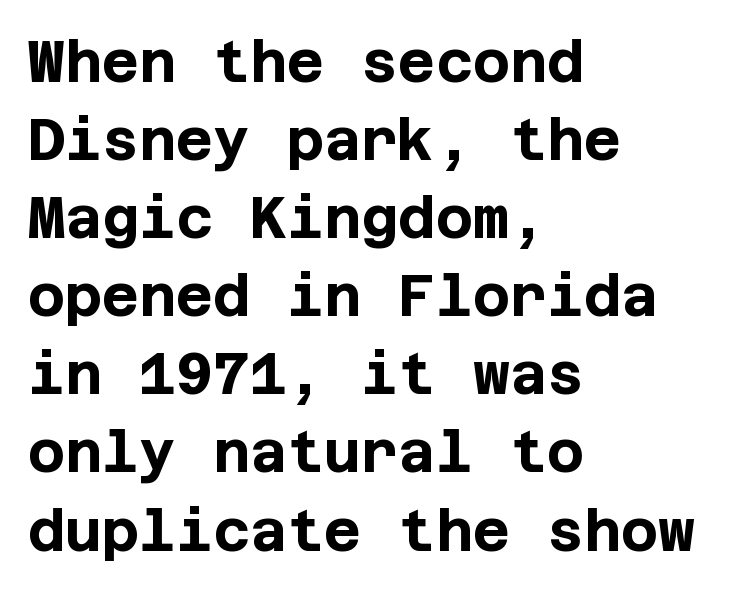
{"serif": "no", "italic": "no", "bold": "yes", "weight": "bold", "width": "normal", "stroke_contrast": "low", "x_height": "large", "underline": "no", "align": "left", "line_spacing": "normal", "line_spacing_ratio": 1.37, "letter_spacing": "normal", "letter_spacing_em": 0.0, "glyph_px": 57}
